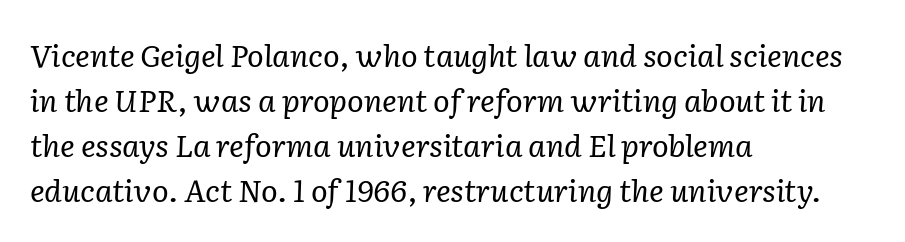
The image shows 31 px regular-weight serif type, italic (leaning right); set left-aligned, normal line spacing (1.45x), normal letter spacing, not underlined; low stroke contrast and a medium x-height.
